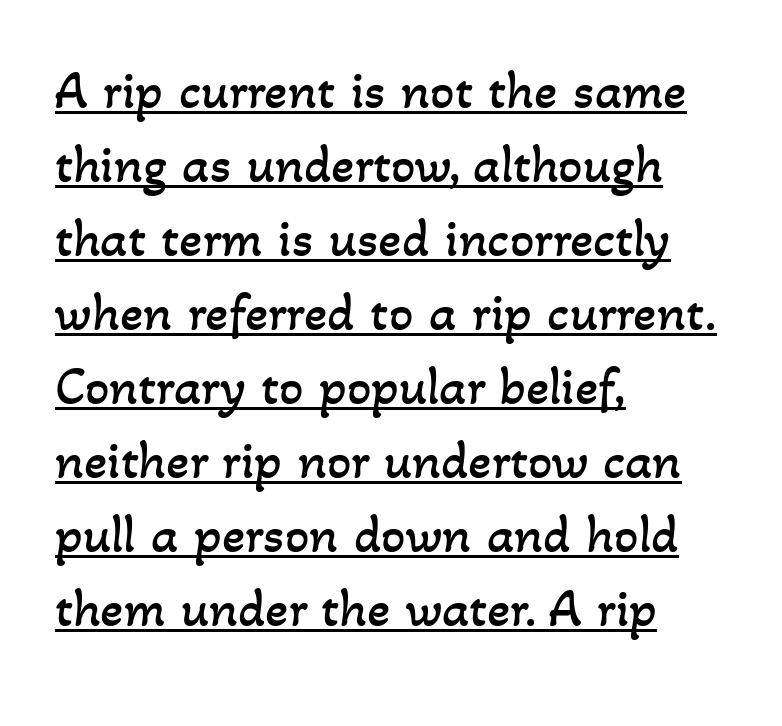
Q: Is the text bold? A: No.
Q: Is the text underlined? A: Yes.
Q: How is the paragraph aligned? A: Left-aligned.
Q: Is the spacing between letters normal or unusually wide? A: Normal.
Q: Is the spacing between lines tight, normal or loose? A: Normal.
Q: Width (condensed, normal, or wide)? A: Normal.
Q: Stroke contrast? A: Low.
Q: x-height? A: Small.
Q: Monospaced? A: No.
